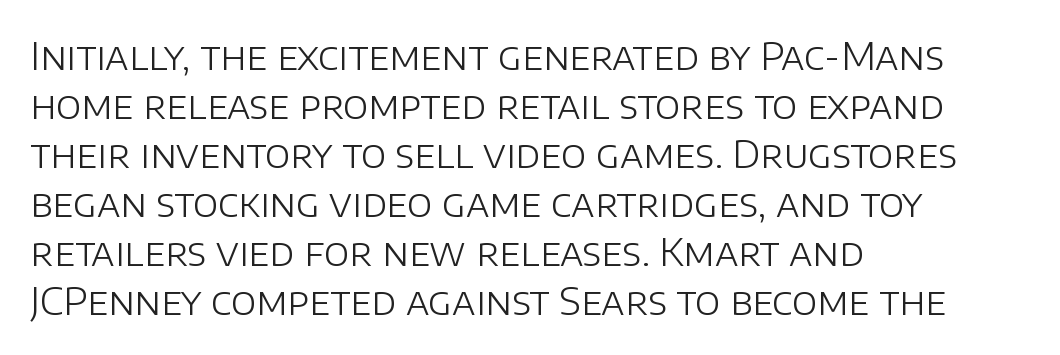
The image shows 38 px light sans-serif type, upright; set left-aligned, normal line spacing (1.29x), normal letter spacing, not underlined; low stroke contrast and a large x-height.
